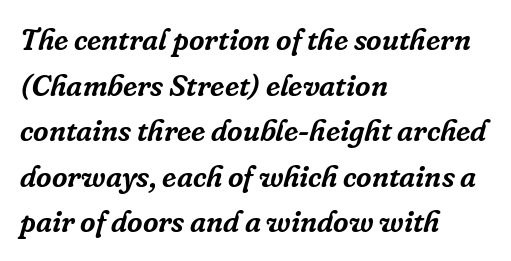
Q: Is the text italic (slanted)? A: Yes, it leans right by about 16 degrees.
Q: Is the typeface a serif or a sans-serif typeface? A: Serif.
Q: Is the text underlined? A: No.
Q: How is the paragraph aligned? A: Left-aligned.
Q: Is the spacing between letters normal or unusually wide? A: Normal.
Q: Is the spacing between lines tight, normal or loose? A: Normal.
Q: Width (condensed, normal, or wide)? A: Normal.
Q: Stroke contrast? A: Low.
Q: x-height? A: Medium.
Q: Monospaced? A: No.
